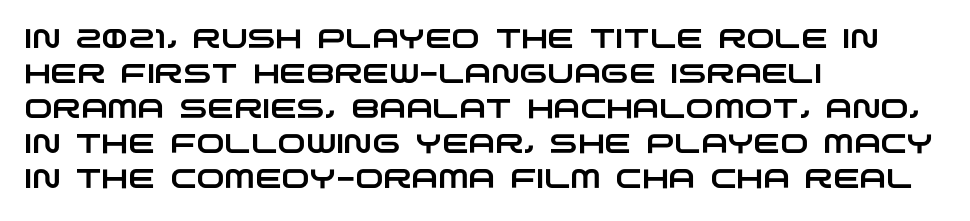
Q: Is the text underlined? A: No.
Q: How is the paragraph aligned? A: Left-aligned.
Q: Is the spacing between letters normal or unusually wide? A: Normal.
Q: Is the spacing between lines tight, normal or loose? A: Normal.
